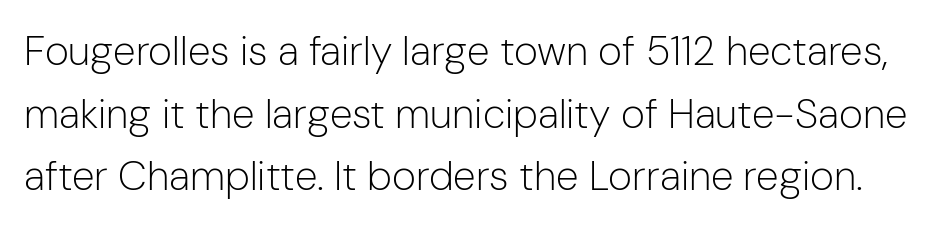
The image shows 41 px light sans-serif type, upright; set normal line spacing (1.53x), normal letter spacing, not underlined; low stroke contrast and a medium x-height.
